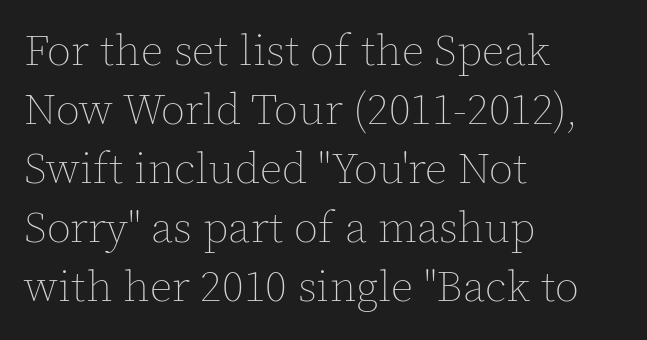
Quick note: underline off. The face used here is proportionally spaced, like ordinary book or web type. Glyph-to-glyph distance matches everyday printed text. Short and long lines alike share a common starting point at left.
